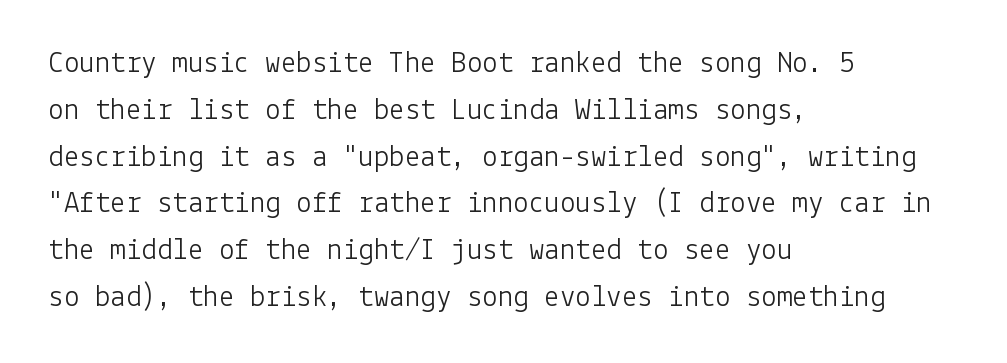
Plain, unruled lines of type. Honestly, the letter spacing is just normal — you wouldn't notice it. The text was rendered using a sans face with plain stroke endings. Line beginnings align vertically; line endings do not.
